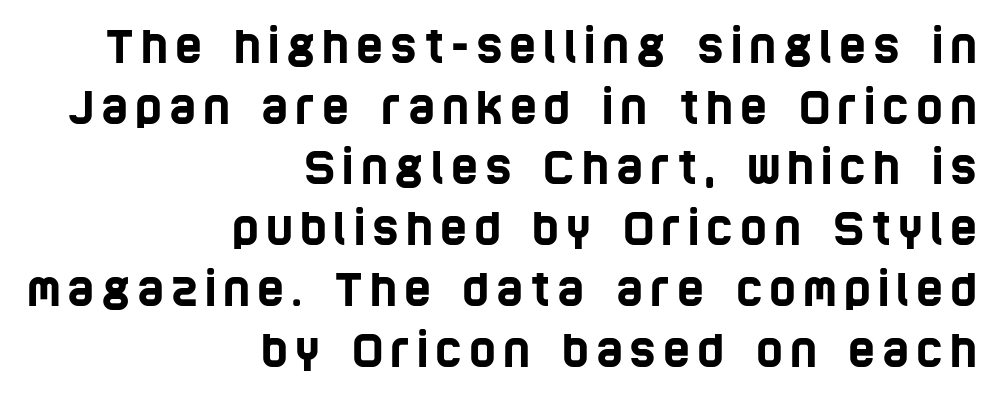
The image shows 46 px condensed sans-serif type; set right-aligned, normal line spacing (1.32x), not underlined; low stroke contrast and a large x-height.
